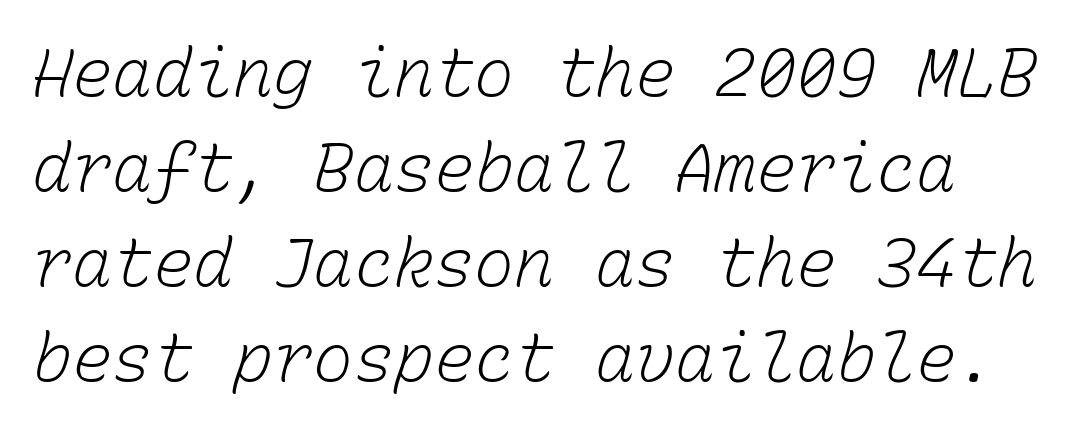
The image shows 67 px light type, monospaced; set normal line spacing (1.42x), normal letter spacing, not underlined; low stroke contrast and a medium x-height.
